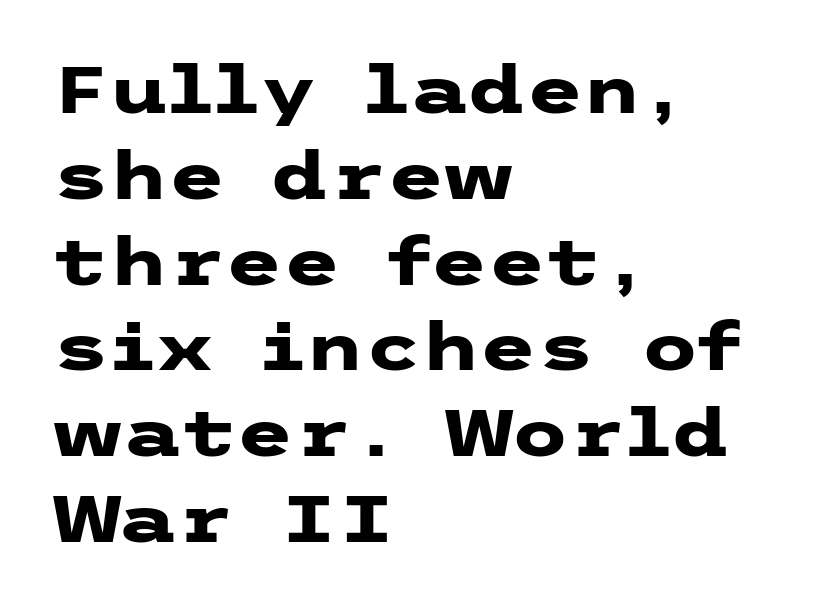
Typographically, this falls in the sans-serif category. The paragraph has a hard left edge and a soft right edge. No extra tracking has been applied to these lines. Leading: standard. Notice how thick the strokes are: this is what a full bold looks like. This is roman type, the default non-slanted kind.
